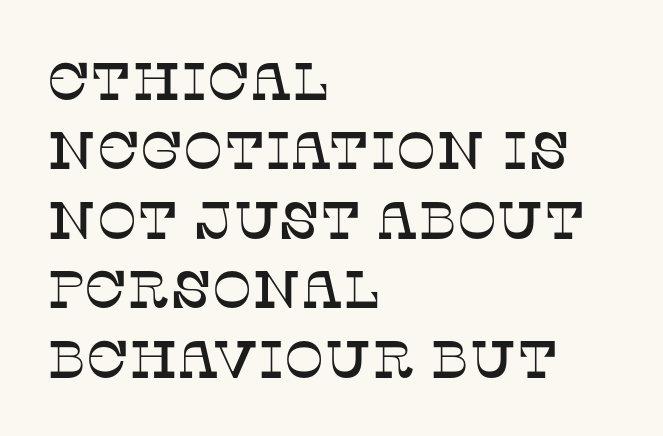
{"serif": "yes", "italic": "no", "width": "normal", "stroke_contrast": "low", "x_height": "large", "monospaced": "no", "underline": "no", "align": "left", "line_spacing": "normal", "line_spacing_ratio": 1.31, "letter_spacing": "normal", "letter_spacing_em": 0.0, "glyph_px": 53}
